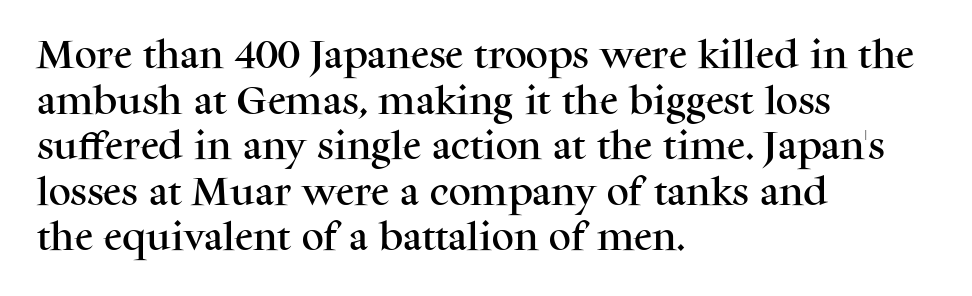
Q: Is the text italic (slanted)? A: No, it is upright.
Q: Is the typeface a serif or a sans-serif typeface? A: Serif.
Q: Is the text underlined? A: No.
Q: How is the paragraph aligned? A: Left-aligned.
Q: Is the spacing between letters normal or unusually wide? A: Normal.
Q: Is the spacing between lines tight, normal or loose? A: Normal.
Q: Width (condensed, normal, or wide)? A: Normal.
Q: Stroke contrast? A: Medium.
Q: x-height? A: Medium.
Q: Monospaced? A: No.
